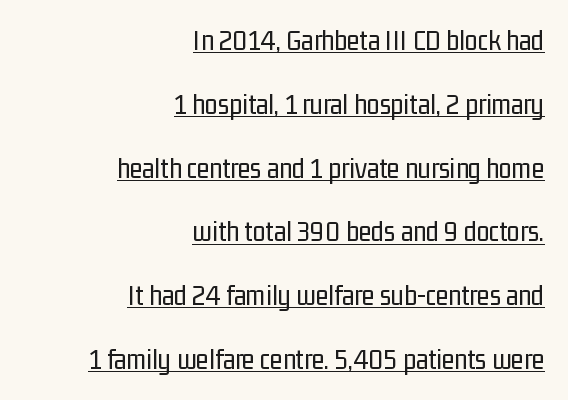
{"serif": "no", "italic": "no", "bold": "no", "weight": "regular", "width": "condensed", "stroke_contrast": "low", "x_height": "medium", "monospaced": "no", "underline": "yes", "align": "right", "line_spacing": "loose", "line_spacing_ratio": 2.2, "letter_spacing": "normal", "letter_spacing_em": 0.0, "glyph_px": 29}
